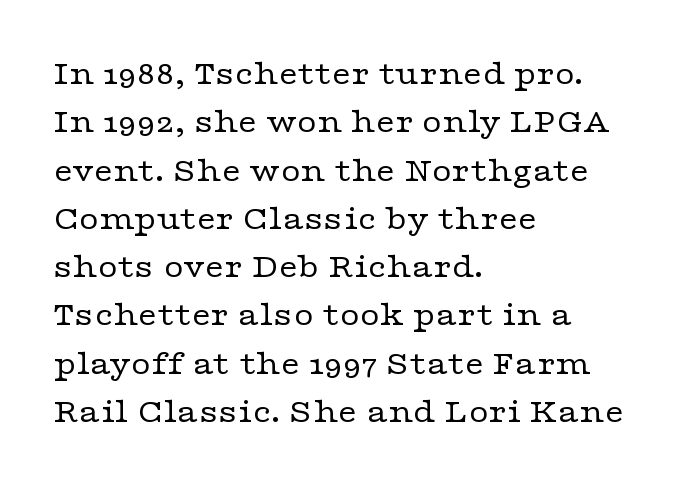
Regarding serifs, this sample has them. The specimen omits any rule beneath the text block's lines. Whoever set this chose a conventional vertical rhythm. The font is comparable to plain body text, perhaps lighter.
